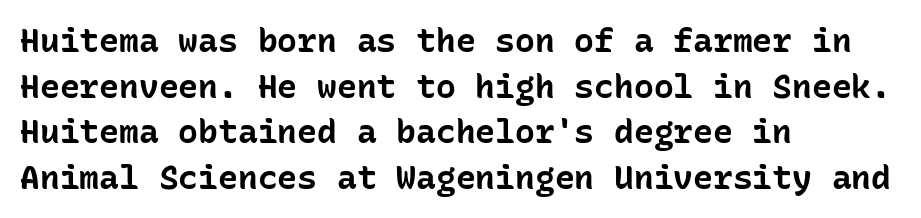
{"serif": "no", "italic": "no", "bold": "yes", "weight": "bold", "width": "normal", "stroke_contrast": "low", "x_height": "medium", "monospaced": "yes", "underline": "no", "align": "left", "line_spacing": "normal", "line_spacing_ratio": 1.38, "letter_spacing": "normal", "letter_spacing_em": 0.0, "glyph_px": 33}
